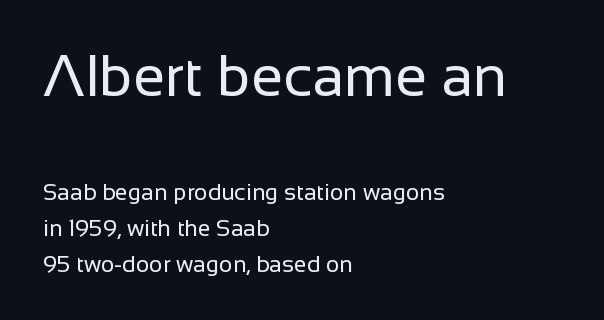
The image shows 58 px regular-weight sans-serif type, upright; set left-aligned, normal line spacing (1.55x), normal letter spacing, not underlined; the first (top) block is 2.52x larger; low stroke contrast and a medium x-height.
